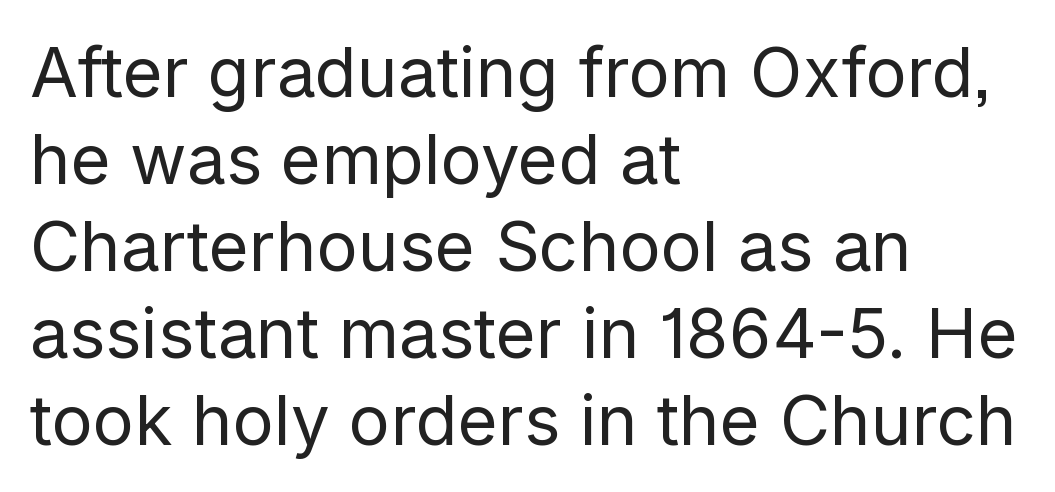
The image shows 69 px regular-weight sans-serif type, upright; set left-aligned, normal line spacing (1.26x), normal letter spacing, not underlined; low stroke contrast and a medium x-height.
